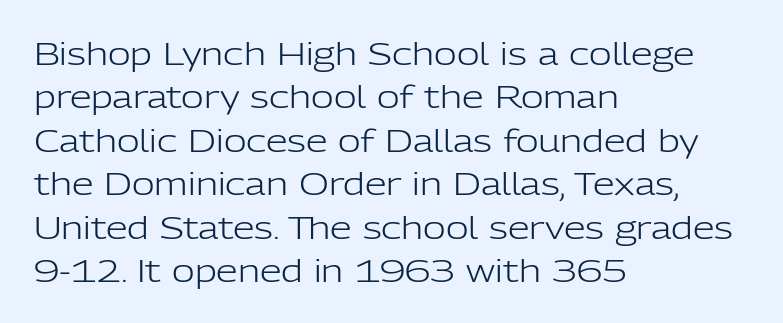
Compared with a centered layout, this one pins lines to the left instead. On a weight scale, this lands at 450 or below. The letters stand upright; this is a roman face. The string is rendered with underlining switched off.
